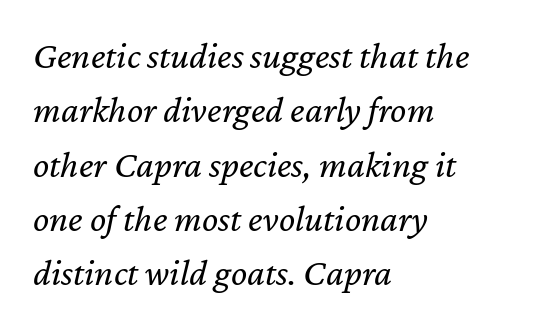
Q: Is the text bold? A: No.
Q: Is the text italic (slanted)? A: Yes, it leans right by about 12 degrees.
Q: Is the text underlined? A: No.
Q: How is the paragraph aligned? A: Left-aligned.
Q: Is the spacing between letters normal or unusually wide? A: Normal.
Q: Is the spacing between lines tight, normal or loose? A: Normal.
Q: Width (condensed, normal, or wide)? A: Normal.
Q: Stroke contrast? A: Low.
Q: x-height? A: Medium.
Q: Monospaced? A: No.
